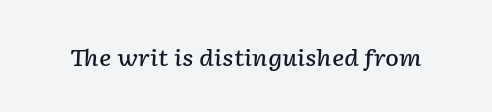
The image shows 23 px text type, italic (leaning right); set normal letter spacing, not underlined.
